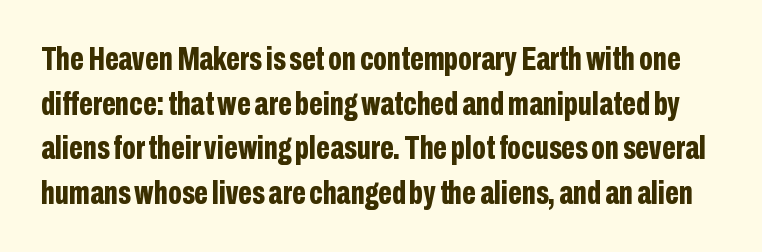
Q: Is the text bold? A: Yes.
Q: Is the text italic (slanted)? A: No, it is upright.
Q: Is the typeface a serif or a sans-serif typeface? A: Sans-serif.
Q: Is the text underlined? A: No.
Q: Is the spacing between letters normal or unusually wide? A: Normal.
Q: Is the spacing between lines tight, normal or loose? A: Normal.
Q: Width (condensed, normal, or wide)? A: Condensed.
Q: Stroke contrast? A: Low.
Q: x-height? A: Medium.
Q: Monospaced? A: No.
